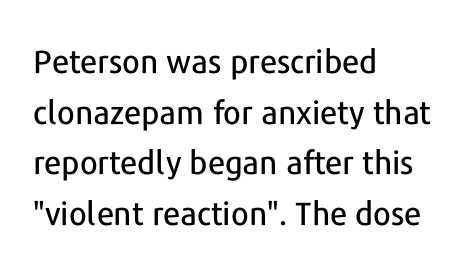
The image shows 32 px sans-serif type, upright; set left-aligned, normal line spacing (1.58x), normal letter spacing, not underlined; low stroke contrast and a medium x-height.
